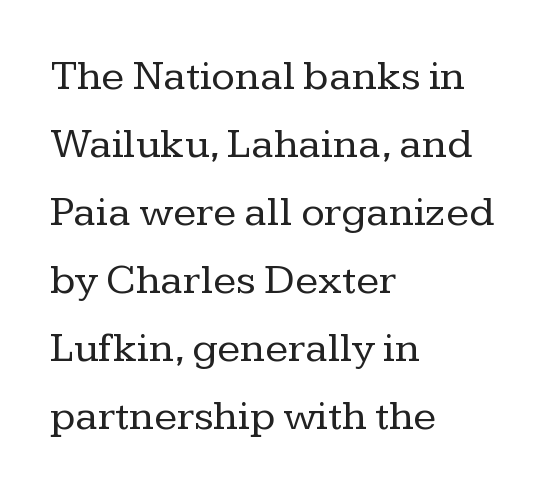
Nobody drew a line under any word here. Is the type heavy? It reads as light-to-regular instead. A serif font was chosen for this passage. A student would call this left alignment; a typographer would say flush left, rag right. Vertical strokes here are truly vertical. Here the glyphs are tracked normally, forming tight word shapes.
